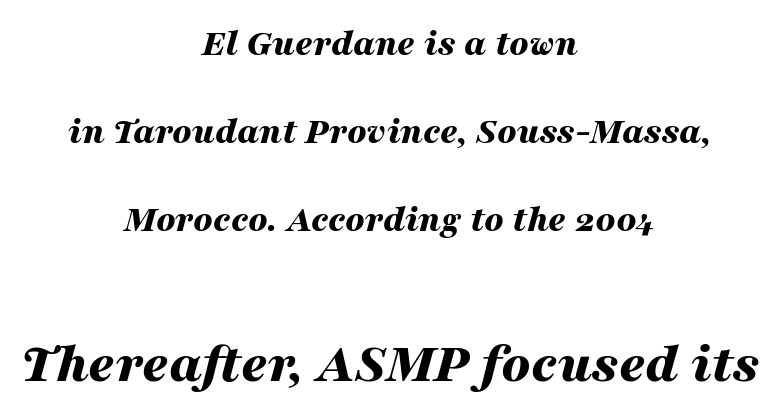
{"italic": "yes", "lean": "right", "slant_degrees": 16, "bold": "yes", "weight": "bold", "width": "wide", "stroke_contrast": "medium", "x_height": "medium", "monospaced": "no", "underline": "no", "align": "center", "line_spacing": "loose", "line_spacing_ratio": 2.31, "letter_spacing": "normal", "letter_spacing_em": 0.0, "larger_block": "second", "size_ratio": 1.5, "glyph_px": 57}
